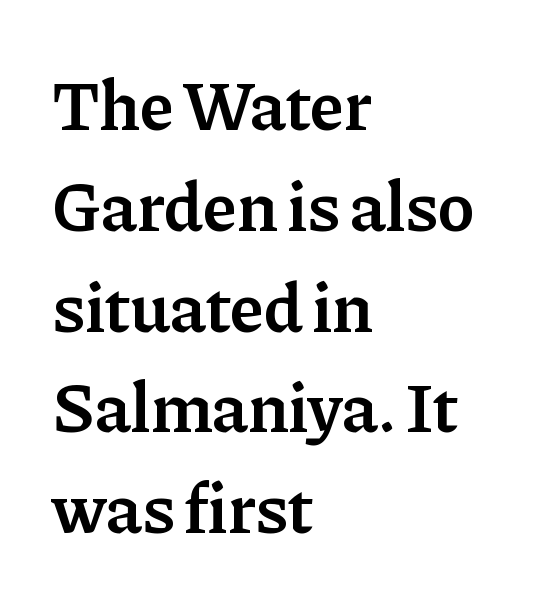
{"serif": "yes", "italic": "no", "bold": "semi", "weight": "semibold", "width": "normal", "stroke_contrast": "low", "x_height": "medium", "monospaced": "no", "underline": "no", "align": "left", "line_spacing": "normal", "line_spacing_ratio": 1.44, "letter_spacing": "normal", "letter_spacing_em": 0.0, "glyph_px": 70}
